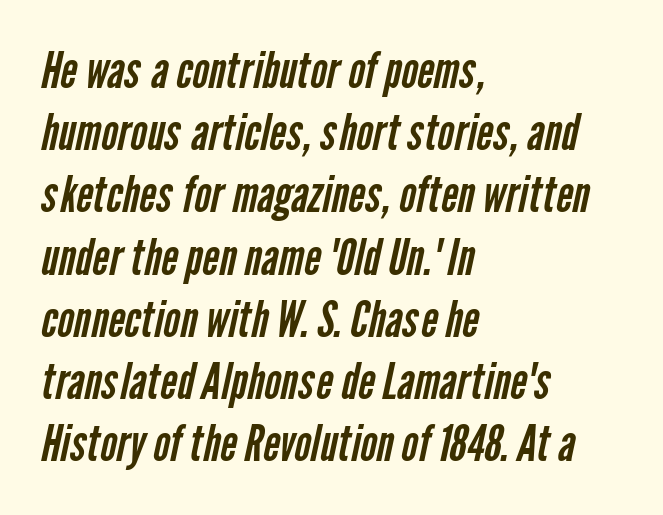
Does the copy run flush right? No — it runs flush left. Honestly, the letter spacing is just normal — you wouldn't notice it. Stems and bowls with no extra thickness — not bold. The letters advance in unequal steps, a hallmark of proportional type. A bare baseline throughout the passage. Note: no serifs on the glyphs.
